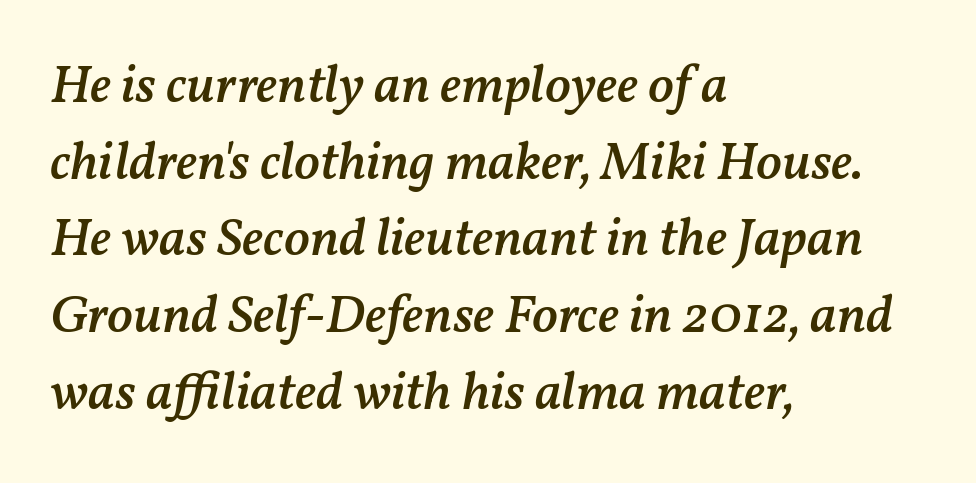
The image shows 54 px semibold type, italic (leaning right); set left-aligned, normal line spacing (1.42x), normal letter spacing, not underlined; medium stroke contrast and a medium x-height.
